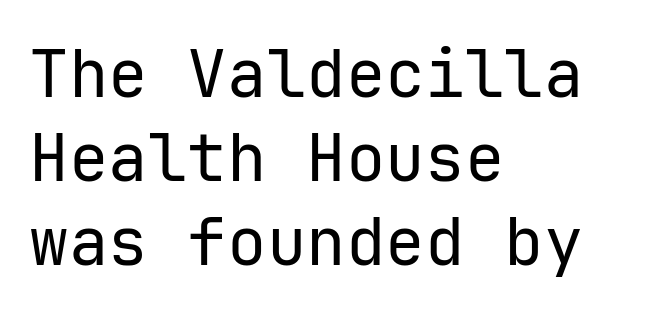
The image shows 66 px regular-weight sans-serif type, upright; set left-aligned, normal line spacing (1.27x), normal letter spacing, not underlined; low stroke contrast and a medium x-height.
